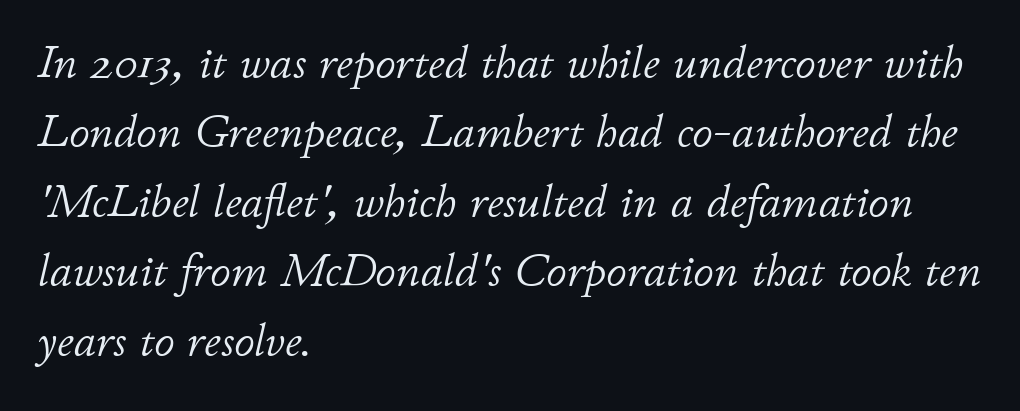
Unbolded letterforms with no extra heft. Horizontally, the lines are justified to the leading edge only. Only glyphs here, with clear space below each row. These lines were composed using italics.
